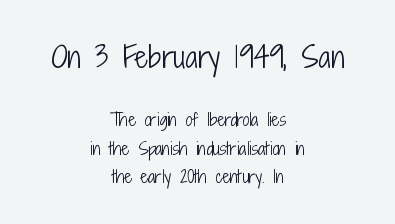
{"serif": "no", "italic": "no", "bold": "no", "weight": "light", "width": "condensed", "stroke_contrast": "low", "x_height": "medium", "monospaced": "no", "underline": "no", "align": "center", "line_spacing": "normal", "line_spacing_ratio": 1.66, "letter_spacing": "normal", "letter_spacing_em": 0.0, "larger_block": "first", "size_ratio": 1.71, "glyph_px": 29}
